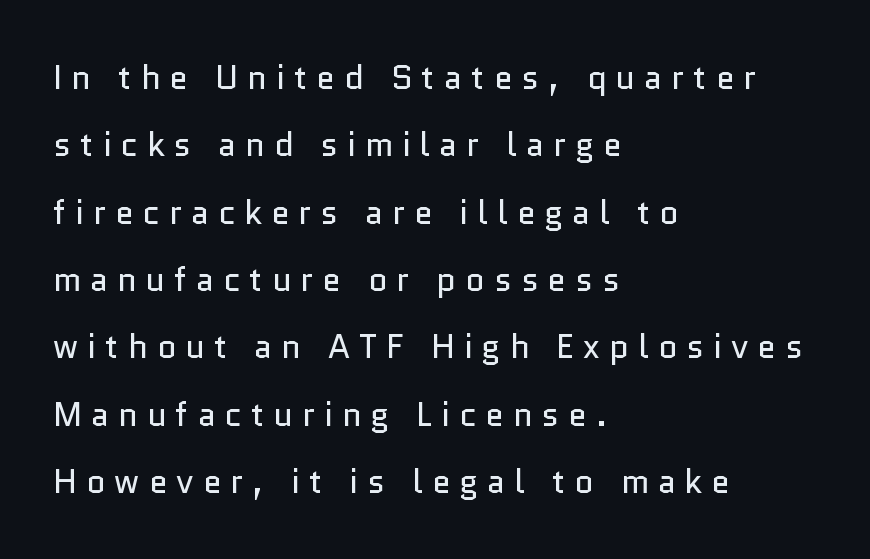
Q: Is the text bold? A: No.
Q: Is the text italic (slanted)? A: No, it is upright.
Q: Is the typeface a serif or a sans-serif typeface? A: Sans-serif.
Q: Is the text underlined? A: No.
Q: How is the paragraph aligned? A: Left-aligned.
Q: Is the spacing between letters normal or unusually wide? A: Unusually wide.
Q: Is the spacing between lines tight, normal or loose? A: Loose.
Q: Width (condensed, normal, or wide)? A: Normal.
Q: Stroke contrast? A: Low.
Q: x-height? A: Medium.
Q: Monospaced? A: No.
